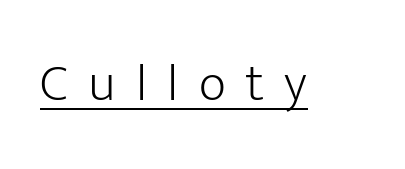
{"serif": "no", "italic": "no", "bold": "no", "weight": "light", "width": "normal", "stroke_contrast": "low", "x_height": "medium", "monospaced": "no", "underline": "yes", "letter_spacing": "wide", "letter_spacing_em": 0.38, "glyph_px": 53}
